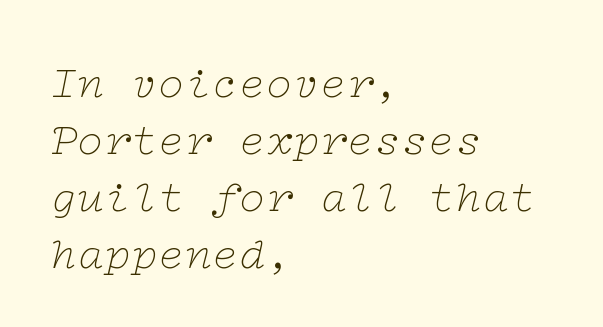
Alignment: flush left. Underline: absent. Compared with typical body copy, the letter spacing here is the same. Think standard paragraph weight, or any step lighter than that. The typeface chosen for these lines features serifs. Quick note: interline space is typical.
